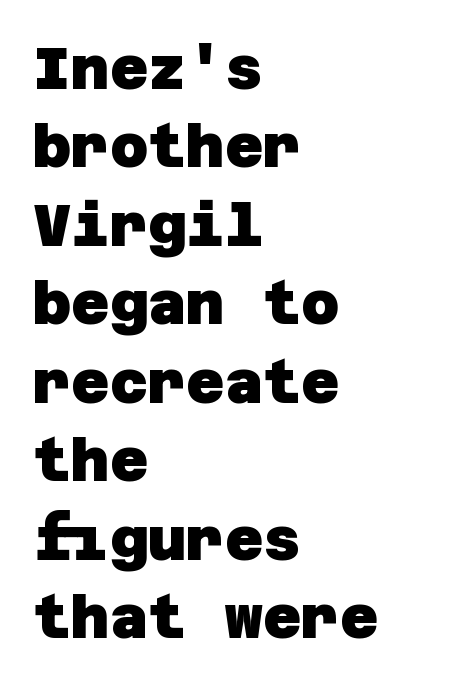
The type is set solid horizontally, with unmodified tracking. Layout note: lines flush left. Line spacing here is normal. Letters rest on an invisible, unmarked baseline.
